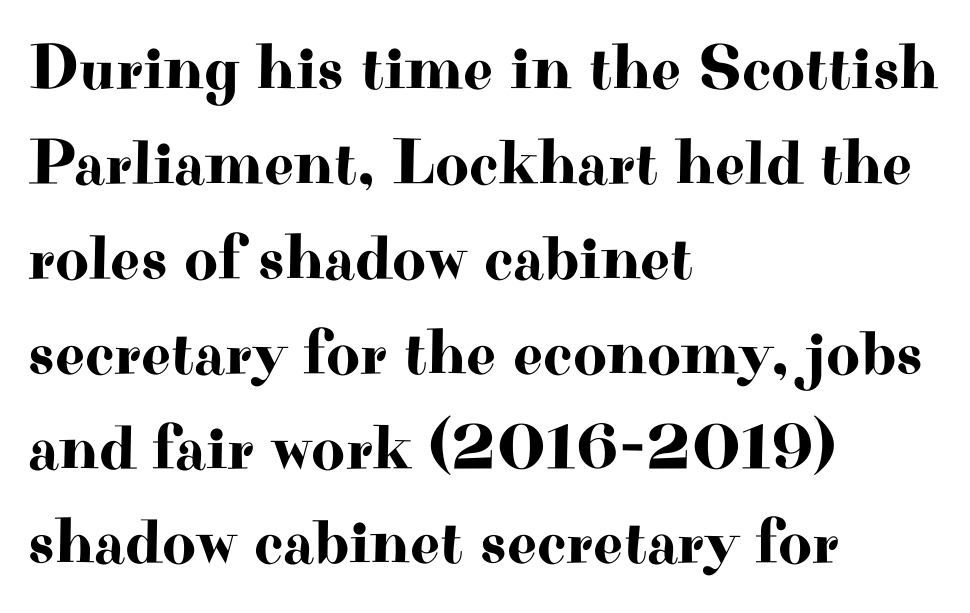
Q: Is the text italic (slanted)? A: No, it is upright.
Q: Is the typeface a serif or a sans-serif typeface? A: Serif.
Q: Is the text underlined? A: No.
Q: How is the paragraph aligned? A: Left-aligned.
Q: Is the spacing between letters normal or unusually wide? A: Normal.
Q: Is the spacing between lines tight, normal or loose? A: Normal.
Q: Width (condensed, normal, or wide)? A: Wide.
Q: Stroke contrast? A: High.
Q: x-height? A: Small.
Q: Monospaced? A: No.
